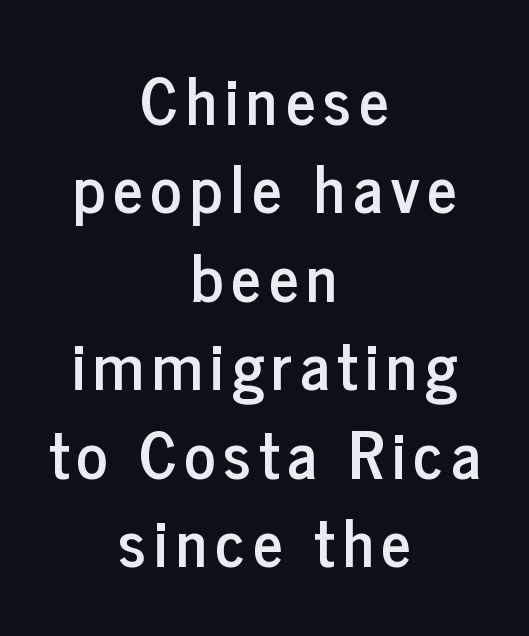
Q: Is the text italic (slanted)? A: No, it is upright.
Q: Is the typeface a serif or a sans-serif typeface? A: Sans-serif.
Q: Is the text underlined? A: No.
Q: How is the paragraph aligned? A: Centered.
Q: Is the spacing between lines tight, normal or loose? A: Normal.
Q: Width (condensed, normal, or wide)? A: Condensed.
Q: Stroke contrast? A: Low.
Q: x-height? A: Medium.
Q: Monospaced? A: No.
